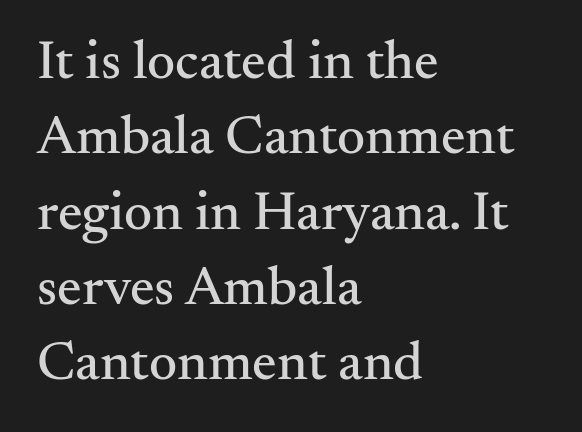
The image shows 55 px serif type, upright; set left-aligned, normal line spacing (1.37x), normal letter spacing, not underlined; medium stroke contrast and a small x-height.
